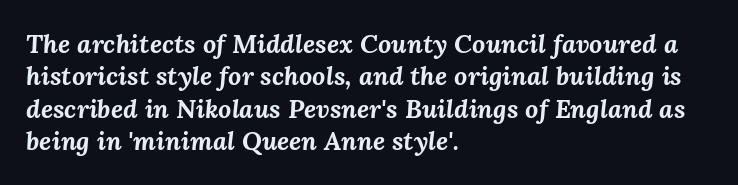
The image shows 26 px bold type, italic (leaning right); set left-aligned, normal line spacing (1.25x), normal letter spacing, not underlined.
